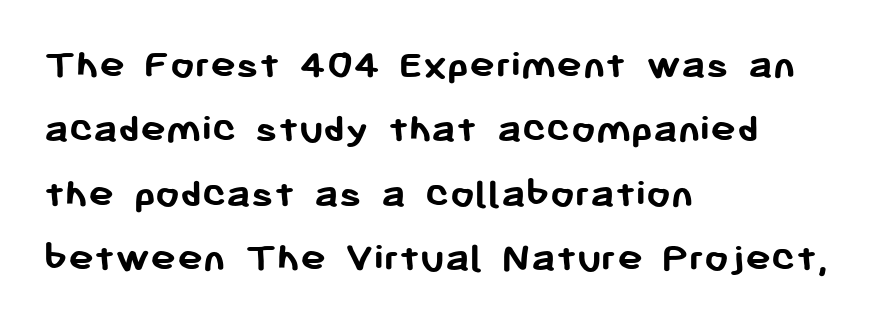
The image shows 43 px semibold sans-serif type, upright; set left-aligned, normal line spacing (1.5x), normal letter spacing, not underlined; low stroke contrast and a medium x-height.
